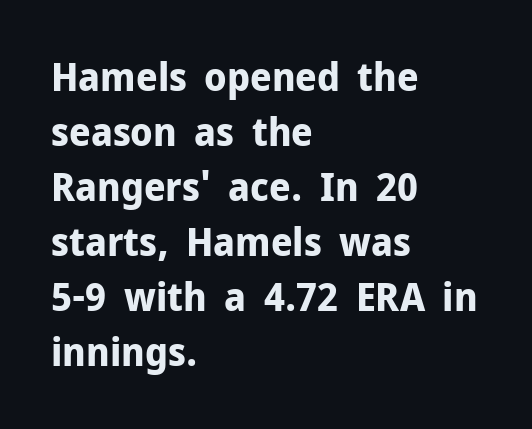
Style check: upright. Descenders hang freely into open space. One glance says typical: line gaps are just what's usual. This sample is left-justified, so line endings fall wherever the words run out. Does the type have serifs? No, each stem ends abruptly. Heavy-handed strokes throughout: this text is bold.
